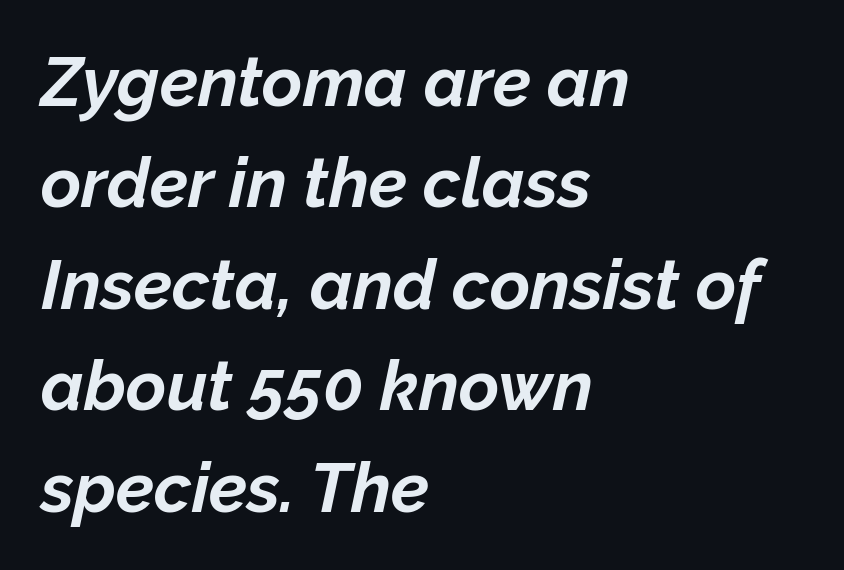
{"italic": "yes", "lean": "right", "slant_degrees": 12, "bold": "yes", "weight": "bold", "width": "normal", "stroke_contrast": "low", "x_height": "medium", "monospaced": "no", "underline": "no", "align": "left", "line_spacing": "normal", "line_spacing_ratio": 1.47, "letter_spacing": "normal", "letter_spacing_em": 0.0, "glyph_px": 69}
